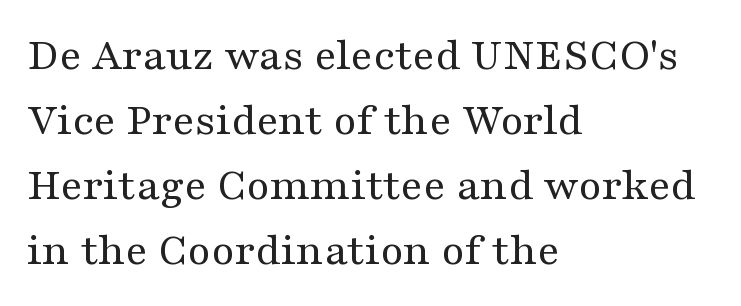
The image shows 47 px regular-weight, wide serif type, upright; set left-aligned, normal line spacing (1.38x), normal letter spacing, not underlined; medium stroke contrast and a medium x-height.
